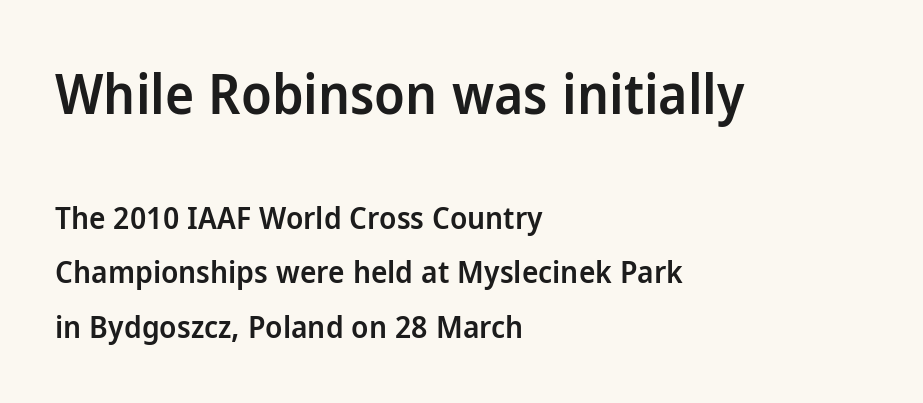
The image shows 55 px semibold sans-serif type, upright; set left-aligned, line spacing 1.75x, normal letter spacing, not underlined; the first (top) block is 1.77x larger; low stroke contrast and a medium x-height.
